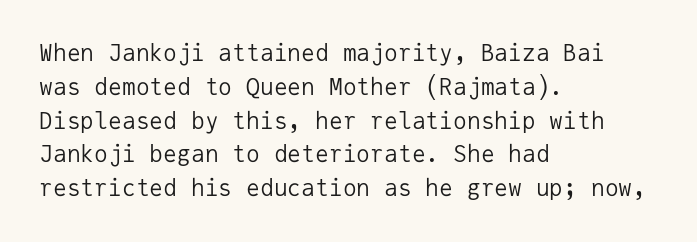
{"italic": "no", "bold": "no", "underline": "no", "align": "left", "line_spacing": "normal", "line_spacing_ratio": 1.47, "letter_spacing": "normal", "letter_spacing_em": 0.0, "glyph_px": 23}
